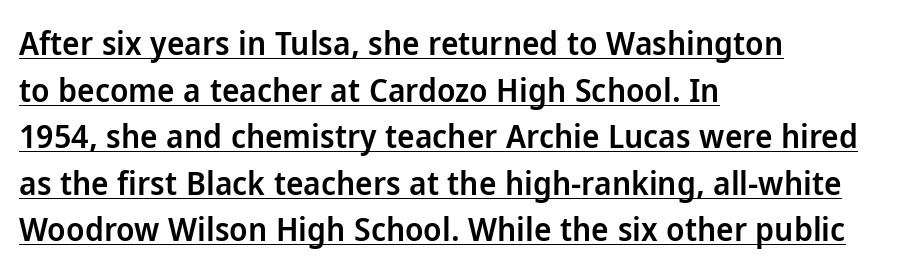
{"serif": "no", "italic": "no", "bold": "semi", "weight": "semibold", "width": "normal", "stroke_contrast": "low", "x_height": "medium", "monospaced": "no", "underline": "yes", "align": "left", "line_spacing": "normal", "line_spacing_ratio": 1.41, "letter_spacing": "normal", "letter_spacing_em": 0.0, "glyph_px": 33}
